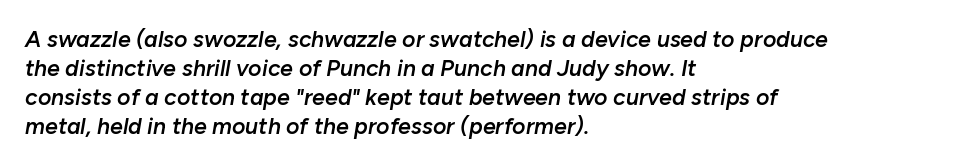
The line-height multiplier appears to be the usual default. Does the weight exceed regular? Yes, but only to semibold. Every character sits at an angle, as italics do. Just letters on the line, the space beneath them empty. Here the glyphs are tracked normally, forming tight word shapes.
